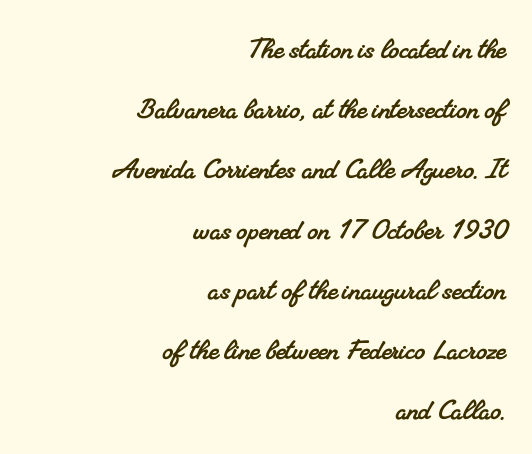
The image shows 34 px serif type; set right-aligned, line spacing 1.77x, normal letter spacing, not underlined; medium stroke contrast and a small x-height.
